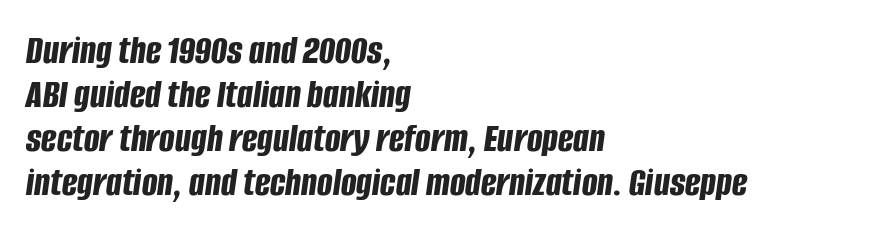
{"italic": "yes", "lean": "right", "slant_degrees": 8, "bold": "yes", "weight": "bold", "width": "condensed", "stroke_contrast": "low", "x_height": "large", "monospaced": "no", "underline": "no", "align": "left", "line_spacing": "tight", "line_spacing_ratio": 1.07, "letter_spacing": "normal", "letter_spacing_em": 0.0, "glyph_px": 41}
